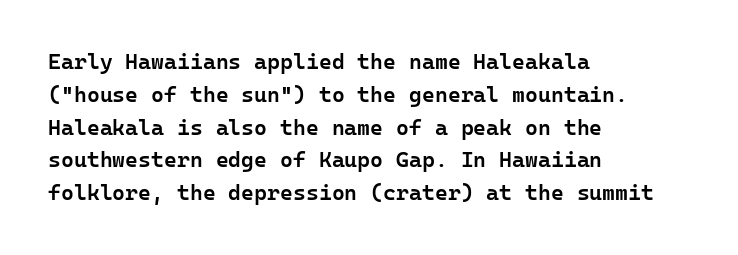
{"italic": "no", "bold": "semi", "underline": "no", "align": "left", "line_spacing": "normal", "line_spacing_ratio": 1.49, "letter_spacing": "normal", "letter_spacing_em": 0.0, "glyph_px": 22}
